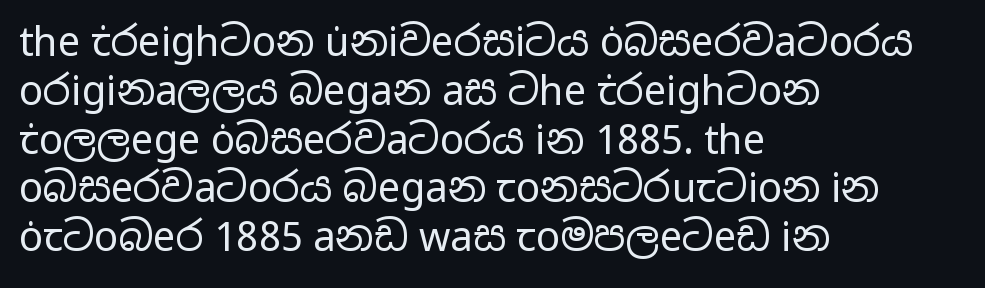
Q: Is the text bold? A: No.
Q: Is the text italic (slanted)? A: No, it is upright.
Q: Is the typeface a serif or a sans-serif typeface? A: Sans-serif.
Q: Is the text underlined? A: No.
Q: How is the paragraph aligned? A: Left-aligned.
Q: Is the spacing between letters normal or unusually wide? A: Normal.
Q: Width (condensed, normal, or wide)? A: Wide.
Q: Stroke contrast? A: Low.
Q: x-height? A: Medium.
Q: Monospaced? A: No.
